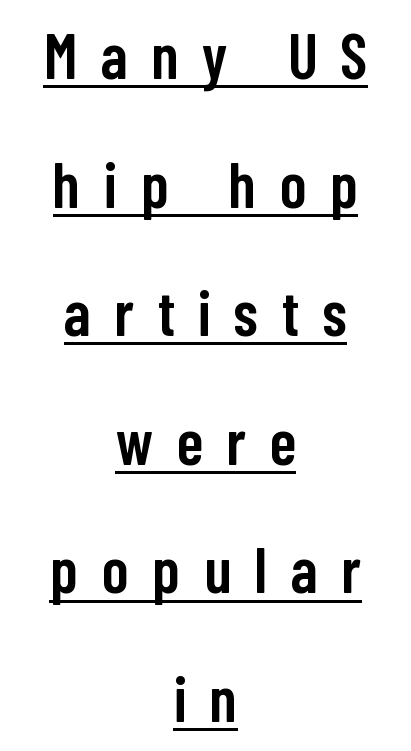
{"serif": "no", "italic": "no", "bold": "semi", "weight": "semibold", "width": "condensed", "stroke_contrast": "low", "x_height": "medium", "monospaced": "no", "underline": "yes", "align": "center", "line_spacing": "loose", "line_spacing_ratio": 2.04, "letter_spacing": "wide", "letter_spacing_em": 0.38, "glyph_px": 63}
